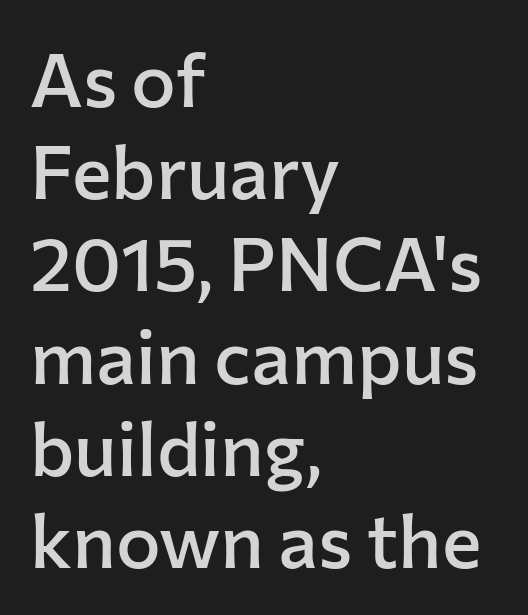
The gaps between neighbouring characters are ordinary and unremarkable. The passage shown is semibold, sitting just below true bold. Italic: no, the glyphs are upright roman. The compositor pushed each line to the left boundary. Typographically, this falls in the sans-serif category.
